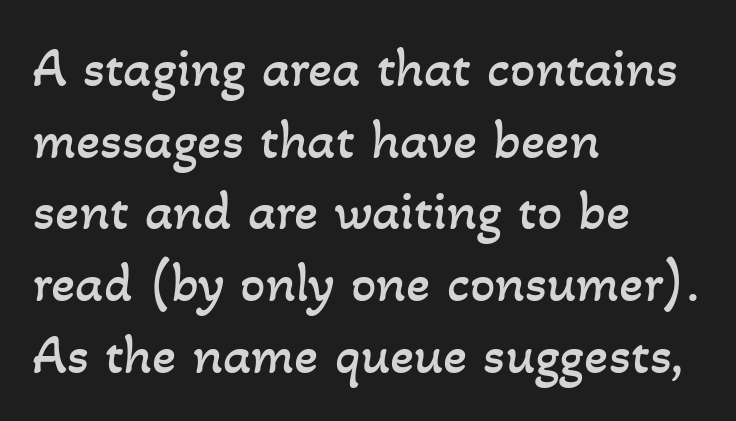
Q: Is the text bold? A: No.
Q: Is the text underlined? A: No.
Q: How is the paragraph aligned? A: Left-aligned.
Q: Is the spacing between letters normal or unusually wide? A: Normal.
Q: Is the spacing between lines tight, normal or loose? A: Normal.
Q: Width (condensed, normal, or wide)? A: Normal.
Q: Stroke contrast? A: Low.
Q: x-height? A: Small.
Q: Monospaced? A: No.
